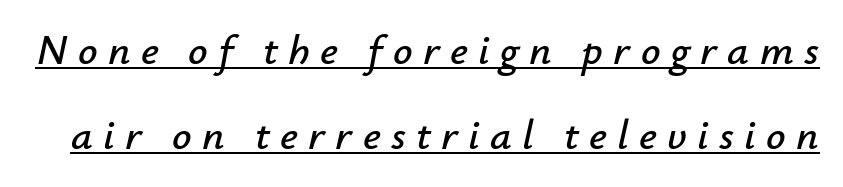
The image shows 43 px text type, italic (leaning right); set loose line spacing (1.98x), unusually wide letter spacing (+0.24 em), underlined; low stroke contrast and a small x-height.
